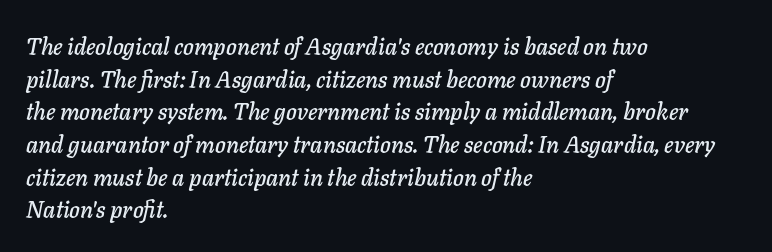
{"italic": "yes", "lean": "right", "slant_degrees": 11, "underline": "no", "align": "left", "line_spacing": "normal", "line_spacing_ratio": 1.42, "letter_spacing": "normal", "letter_spacing_em": 0.0, "glyph_px": 23}
